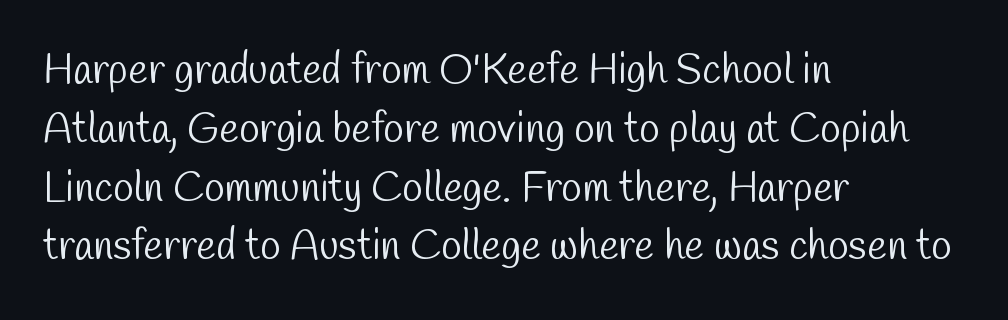
The image shows 42 px light, condensed sans-serif type; set left-aligned, normal line spacing (1.4x), normal letter spacing, not underlined; low stroke contrast and a medium x-height.
